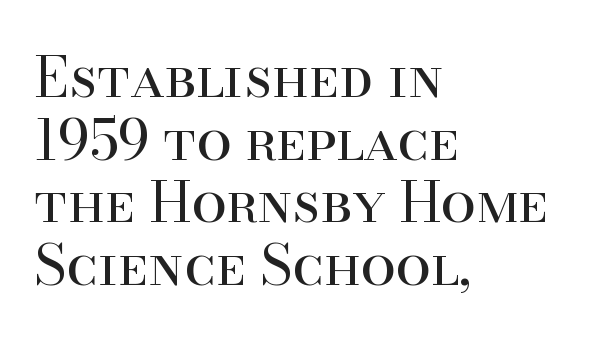
The image shows 56 px regular-weight serif type, upright; set left-aligned, tight line spacing (1.12x), normal letter spacing, not underlined; high stroke contrast and a small x-height.
